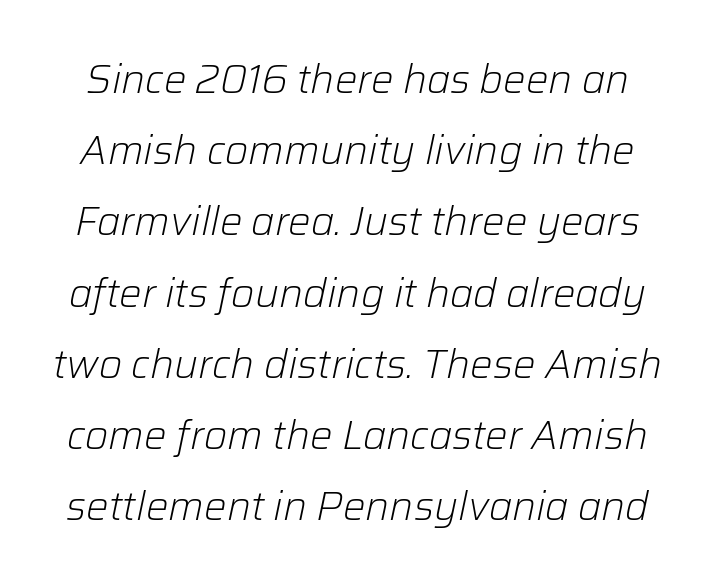
Q: Is the text bold? A: No.
Q: Is the text italic (slanted)? A: Yes, it leans right by about 12 degrees.
Q: Is the text underlined? A: No.
Q: Is the spacing between letters normal or unusually wide? A: Normal.
Q: Width (condensed, normal, or wide)? A: Normal.
Q: Stroke contrast? A: Low.
Q: x-height? A: Medium.
Q: Monospaced? A: No.
